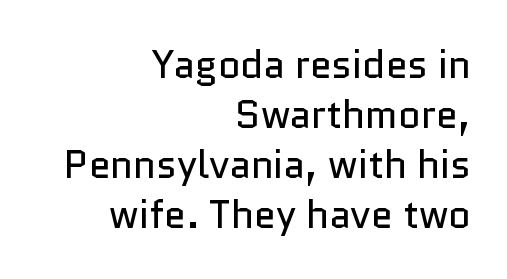
Q: Is the text bold? A: No.
Q: Is the text italic (slanted)? A: No, it is upright.
Q: Is the typeface a serif or a sans-serif typeface? A: Sans-serif.
Q: Is the text underlined? A: No.
Q: How is the paragraph aligned? A: Right-aligned.
Q: Is the spacing between letters normal or unusually wide? A: Normal.
Q: Is the spacing between lines tight, normal or loose? A: Normal.
Q: Width (condensed, normal, or wide)? A: Normal.
Q: Stroke contrast? A: Low.
Q: x-height? A: Medium.
Q: Monospaced? A: No.
